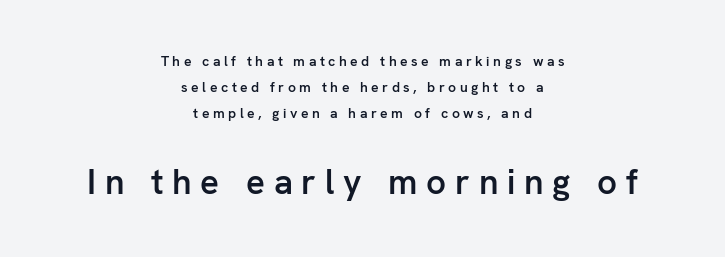
{"serif": "no", "italic": "no", "bold": "semi", "weight": "semibold", "width": "normal", "stroke_contrast": "low", "x_height": "medium", "monospaced": "no", "underline": "no", "align": "center", "line_spacing_ratio": 1.87, "letter_spacing": "wide", "letter_spacing_em": 0.25, "larger_block": "second", "size_ratio": 2.5, "glyph_px": 35}
